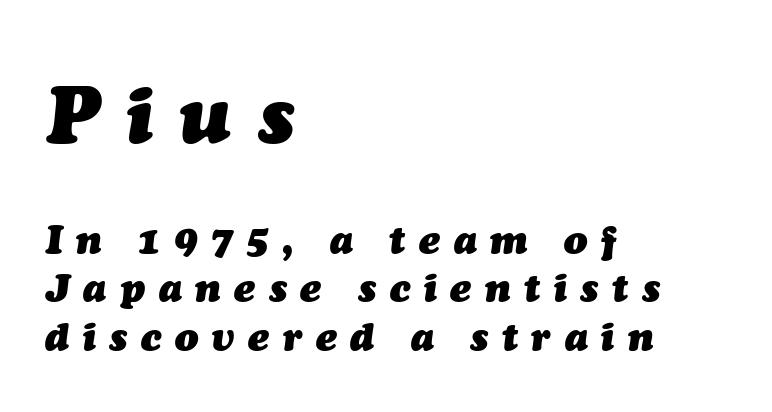
Q: Is the text bold? A: Yes.
Q: Is the text italic (slanted)? A: Yes, it leans right by about 7 degrees.
Q: Is the text underlined? A: No.
Q: How is the paragraph aligned? A: Left-aligned.
Q: Is the spacing between letters normal or unusually wide? A: Unusually wide.
Q: Which block of text is set in a larger size, the first (top) or the second (bottom)? A: The first (top) one.
Q: Width (condensed, normal, or wide)? A: Normal.
Q: Stroke contrast? A: Medium.
Q: x-height? A: Medium.
Q: Monospaced? A: No.
